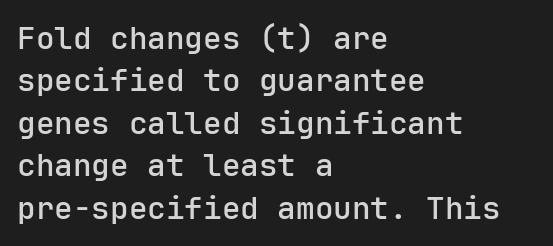
The image shows 31 px sans-serif type, upright, monospaced; set left-aligned, normal line spacing (1.37x), normal letter spacing, not underlined; low stroke contrast and a medium x-height.
